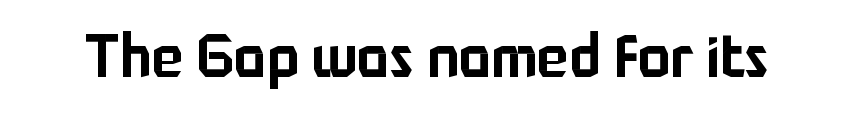
{"serif": "no", "italic": "no", "width": "normal", "stroke_contrast": "low", "x_height": "medium", "monospaced": "no", "underline": "no", "letter_spacing": "normal", "letter_spacing_em": 0.0, "glyph_px": 60}
